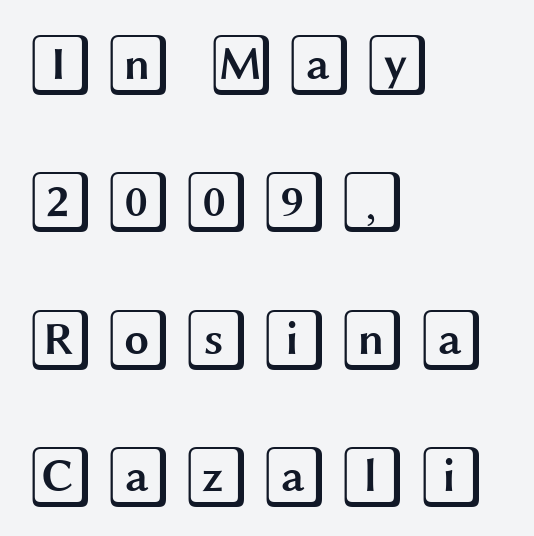
The image shows 63 px wide type, upright; set left-aligned, loose line spacing (2.18x), not underlined; a large x-height.
